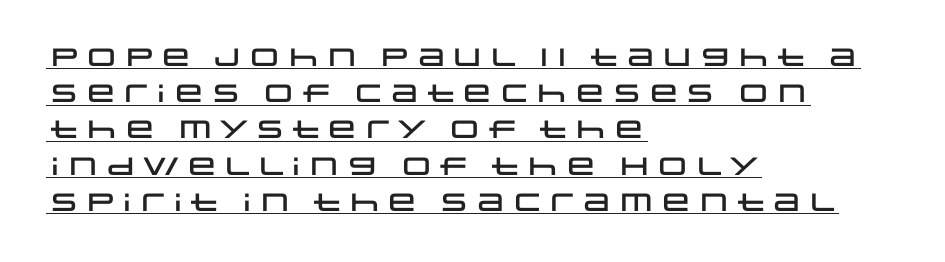
{"italic": "no", "underline": "yes", "align": "left", "line_spacing": "normal", "line_spacing_ratio": 1.45, "letter_spacing": "normal", "letter_spacing_em": 0.0, "glyph_px": 25}
